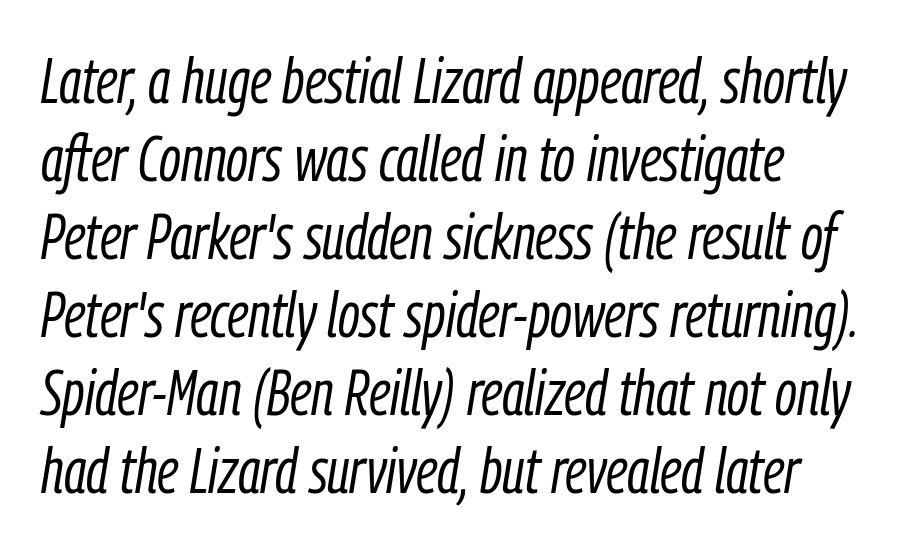
The image shows 64 px light, condensed type, italic (leaning right); set line spacing 1.22x, normal letter spacing, not underlined; low stroke contrast and a medium x-height.
